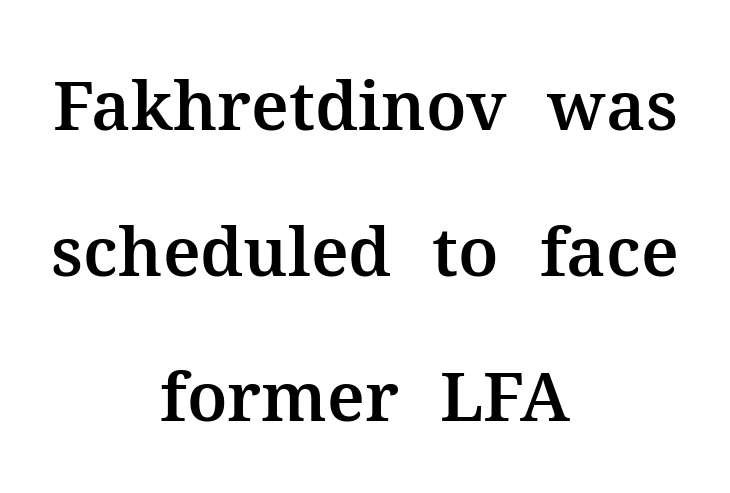
Does the leading feel generous? Absolutely, it's lavish. The letters stand upright; this is a roman face. Plain, unruled lines of type. Observe the ordinary spacing: letters are neighbours, not strangers.
